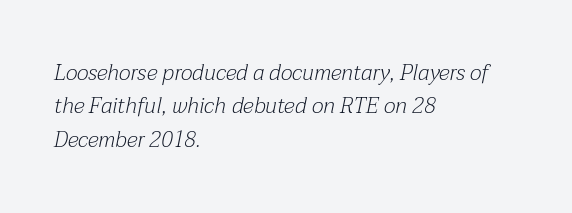
{"italic": "yes", "lean": "right", "slant_degrees": 12, "bold": "no", "underline": "no", "align": "left", "line_spacing": "normal", "line_spacing_ratio": 1.52, "letter_spacing": "normal", "letter_spacing_em": 0.0, "glyph_px": 22}
